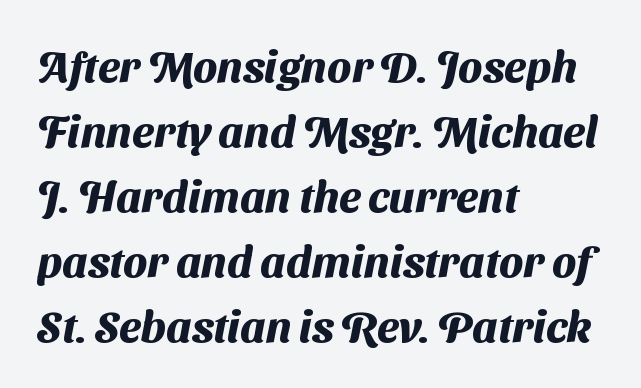
Typographically, this falls in the sans-serif category. Compared with typical paragraphs, the rows here are spaced about the same. The space beneath each line is pristine and unruled. Each letter keeps its own natural width here, so spacing adapts to shape.
